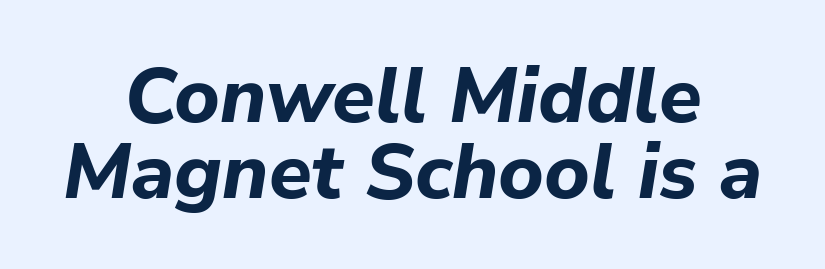
The image shows 78 px bold type, italic (leaning right); set centered, tight line spacing (0.97x), normal letter spacing, not underlined; low stroke contrast and a medium x-height.
